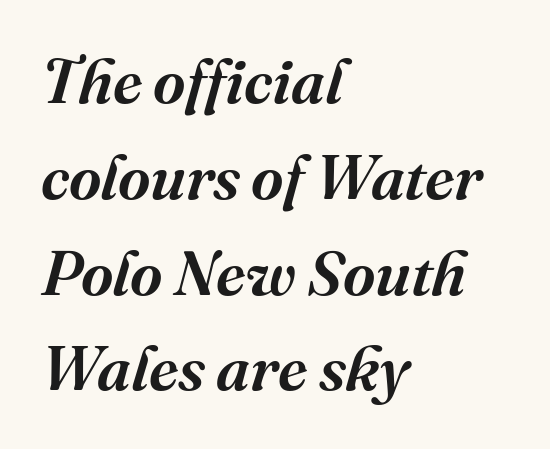
Descenders hang freely into open space. The characters display serif detailing at their extremities. The text carries the slant typical of an italic or oblique font. In CSS terms this would be text-align: left.
